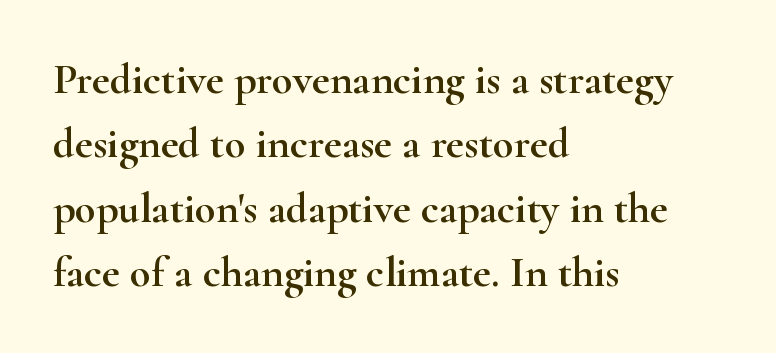
{"serif": "yes", "italic": "no", "width": "wide", "stroke_contrast": "high", "x_height": "small", "monospaced": "no", "underline": "no", "align": "left", "line_spacing": "normal", "line_spacing_ratio": 1.5, "letter_spacing": "normal", "letter_spacing_em": 0.0, "glyph_px": 43}
